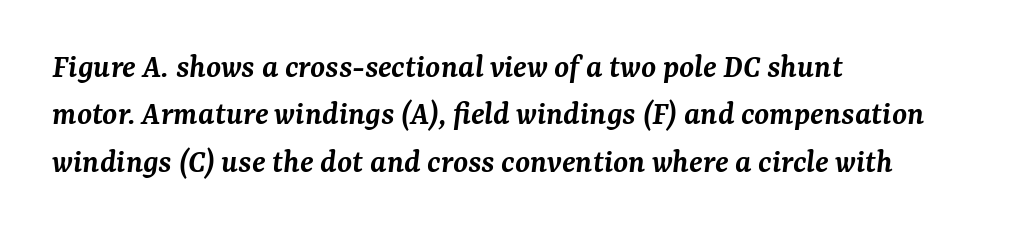
Q: Is the text bold? A: Semi-bold.
Q: Is the text italic (slanted)? A: Yes, it leans right by about 7 degrees.
Q: Is the typeface a serif or a sans-serif typeface? A: Serif.
Q: Is the text underlined? A: No.
Q: How is the paragraph aligned? A: Left-aligned.
Q: Is the spacing between letters normal or unusually wide? A: Normal.
Q: Is the spacing between lines tight, normal or loose? A: Normal.
Q: Width (condensed, normal, or wide)? A: Normal.
Q: Stroke contrast? A: Medium.
Q: x-height? A: Medium.
Q: Monospaced? A: No.
